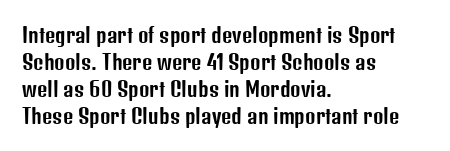
{"italic": "no", "underline": "no", "align": "left", "line_spacing": "normal", "line_spacing_ratio": 1.35, "letter_spacing": "normal", "letter_spacing_em": 0.0, "glyph_px": 20}
